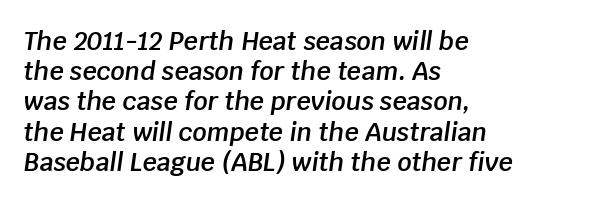
{"italic": "yes", "lean": "right", "slant_degrees": 8, "bold": "semi", "underline": "no", "align": "left", "line_spacing_ratio": 1.21, "letter_spacing": "normal", "letter_spacing_em": 0.0, "glyph_px": 25}
